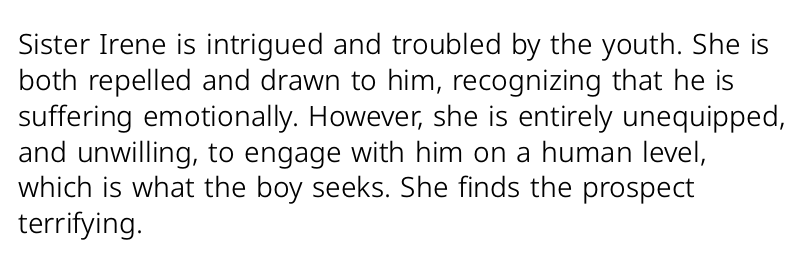
{"serif": "no", "italic": "no", "bold": "no", "weight": "light", "width": "normal", "stroke_contrast": "low", "x_height": "medium", "monospaced": "no", "underline": "no", "align": "left", "line_spacing": "normal", "line_spacing_ratio": 1.28, "letter_spacing": "normal", "letter_spacing_em": 0.0, "glyph_px": 28}
